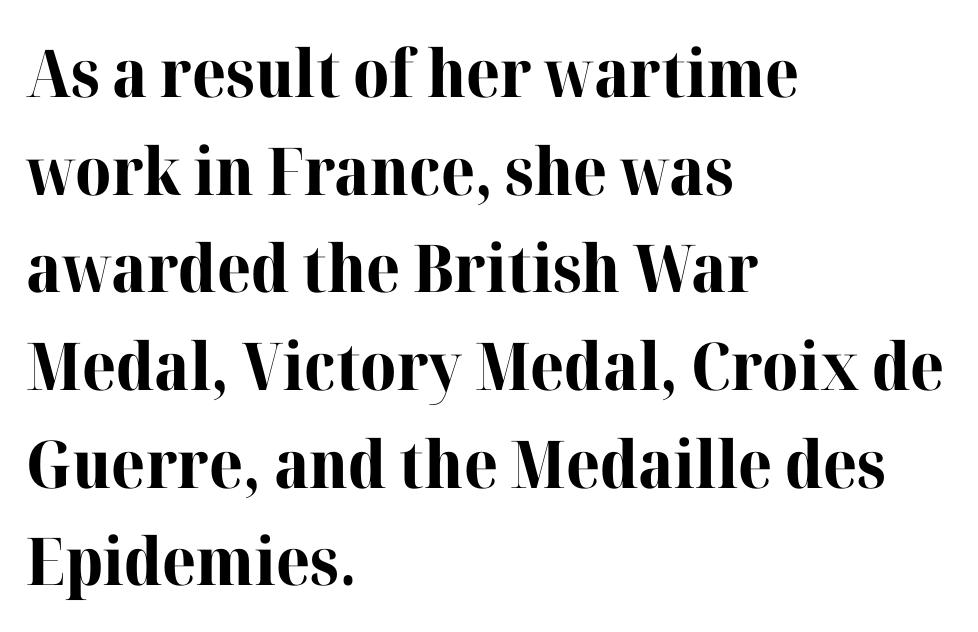
The type is set solid horizontally, with unmodified tracking. The compositor pushed each line to the left boundary. This sample uses an upright cut, with every glyph sitting square on the baseline. The typeface chosen for these lines features serifs. Underlining? Definitely not there. Does the weight exceed regular? Yes, all the way to bold.
